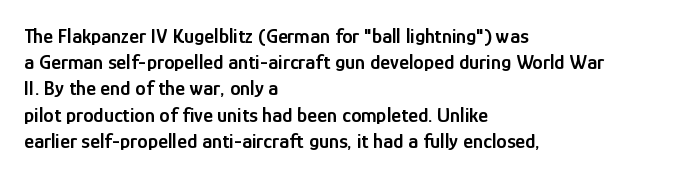
Q: Is the text bold? A: Semi-bold.
Q: Is the text italic (slanted)? A: No, it is upright.
Q: Is the text underlined? A: No.
Q: How is the paragraph aligned? A: Left-aligned.
Q: Is the spacing between letters normal or unusually wide? A: Normal.
Q: Is the spacing between lines tight, normal or loose? A: Normal.
